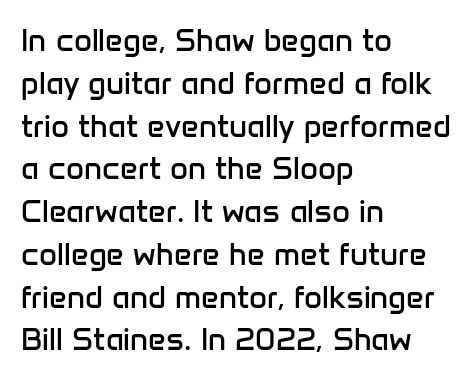
Short note: letters normally spaced. Leftover space on each line is placed entirely after the last word. Font category for this specimen: sans-serif. Think standard paragraph weight, or any step lighter than that.
